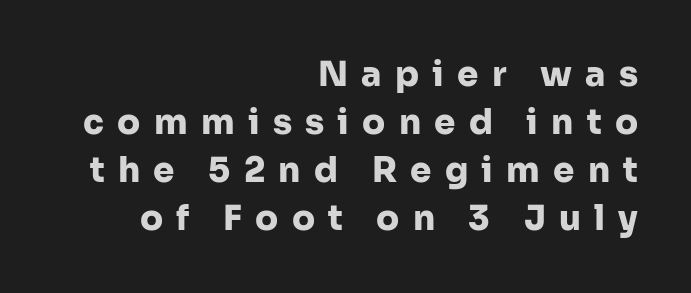
The letters advance in unequal steps, a hallmark of proportional type. The lettering stays uniformly vertical, giving the passage a roman look. Short note: letters widely spaced. The area under the type is left untouched. Quick note: interline space is typical. Stroke terminals: plain, sans-serif.
